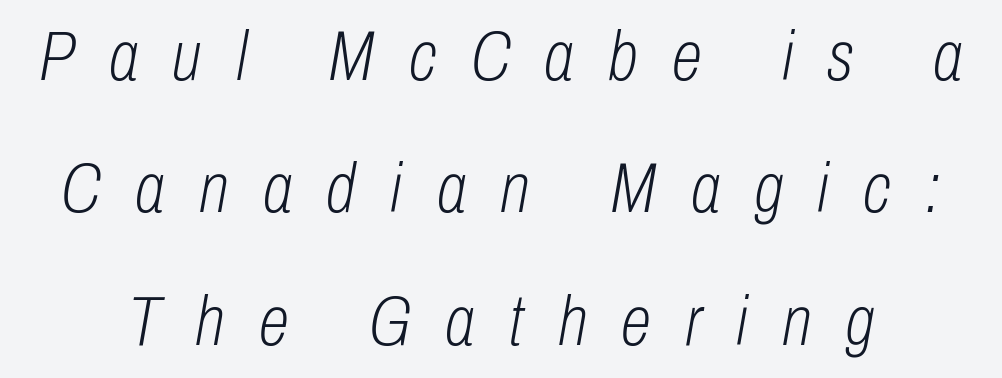
Q: Is the text bold? A: No.
Q: Is the text italic (slanted)? A: Yes, it leans right by about 10 degrees.
Q: Is the text underlined? A: No.
Q: Is the spacing between letters normal or unusually wide? A: Unusually wide.
Q: Width (condensed, normal, or wide)? A: Condensed.
Q: Stroke contrast? A: Low.
Q: x-height? A: Medium.
Q: Monospaced? A: No.
